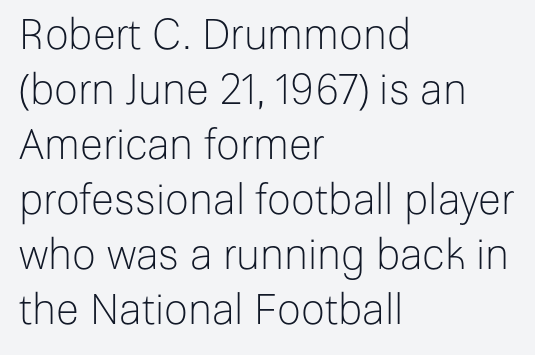
Think of a printed novel: that variable character pitch is what you see here. Successive baselines arrive at the customary interval. The face looks like a standard text weight, possibly lighter. These lines stack with their left ends in a neat column. The zone under the glyphs is completely vacant.
